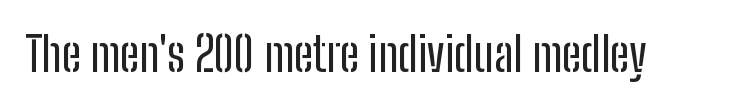
This rendering employs a face without finishing strokes, i.e., a sans-serif. Students, note that the glyphs here touch the page at normal intervals. Varying glyph widths throughout — classic text-font behaviour. The baseline area is clear. The lettering stays uniformly vertical, giving the passage a roman look.
